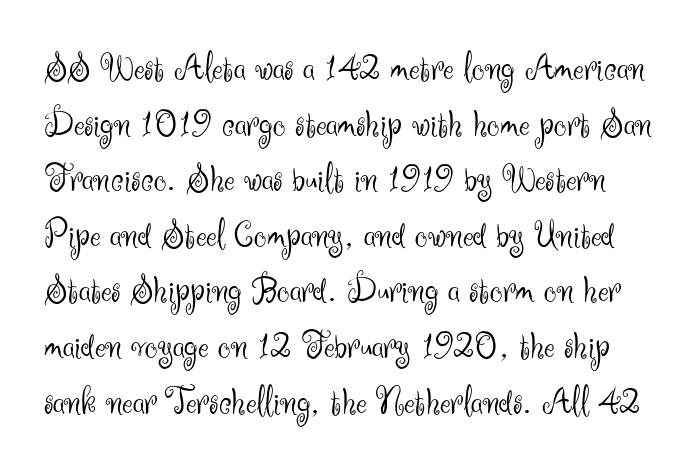
The image shows 40 px light sans-serif type, upright; set normal line spacing (1.39x), normal letter spacing, not underlined; medium stroke contrast and a small x-height.
